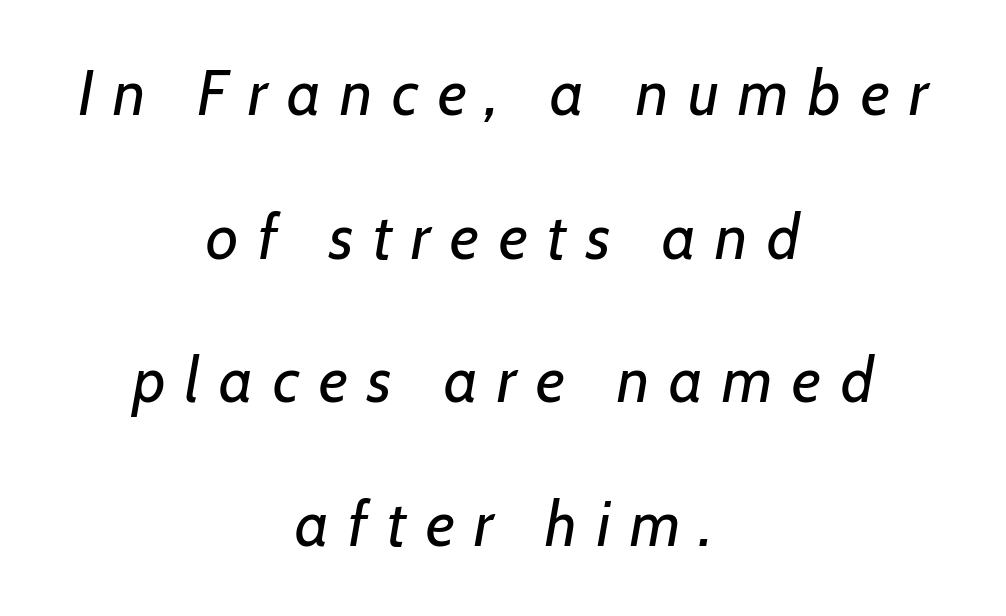
The image shows 63 px regular-weight type, italic (leaning right); set centered, loose line spacing (2.28x), unusually wide letter spacing (+0.31 em), not underlined; low stroke contrast and a medium x-height.
